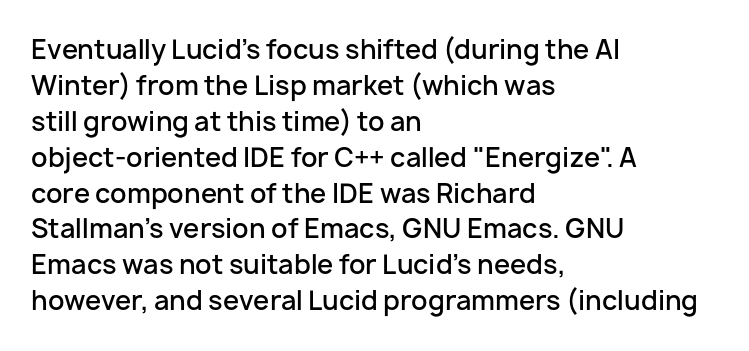
{"italic": "no", "bold": "semi", "underline": "no", "align": "left", "line_spacing": "normal", "line_spacing_ratio": 1.38, "letter_spacing": "normal", "letter_spacing_em": 0.0, "glyph_px": 26}
